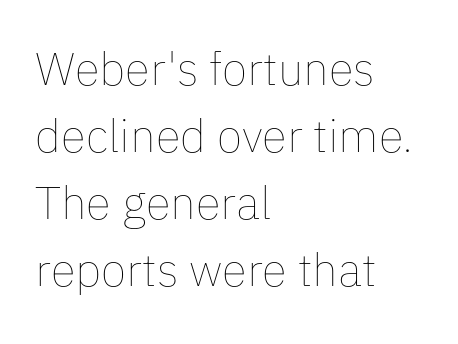
Q: Is the text bold? A: No.
Q: Is the text italic (slanted)? A: No, it is upright.
Q: Is the text underlined? A: No.
Q: How is the paragraph aligned? A: Left-aligned.
Q: Is the spacing between letters normal or unusually wide? A: Normal.
Q: Is the spacing between lines tight, normal or loose? A: Normal.
Q: Width (condensed, normal, or wide)? A: Normal.
Q: Stroke contrast? A: Low.
Q: x-height? A: Medium.
Q: Monospaced? A: No.
